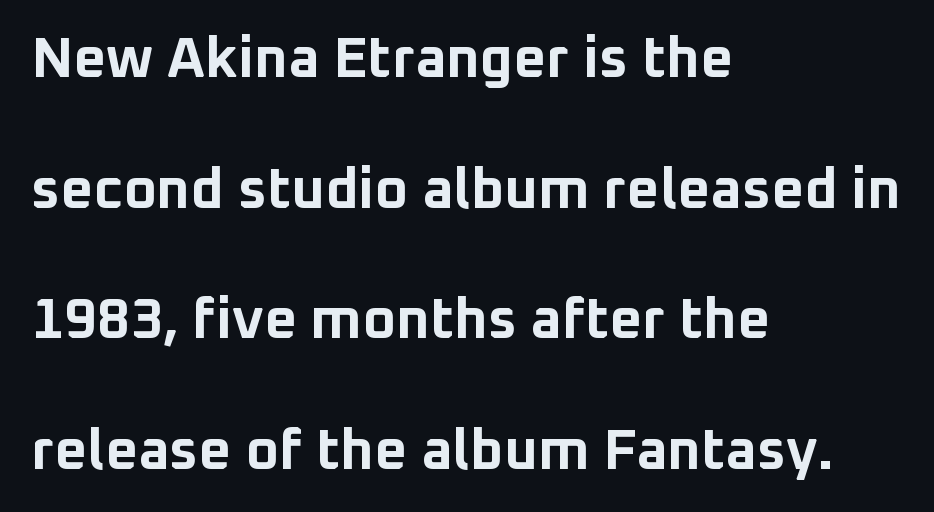
{"serif": "no", "italic": "no", "bold": "yes", "weight": "bold", "width": "normal", "stroke_contrast": "low", "x_height": "medium", "monospaced": "no", "underline": "no", "align": "left", "line_spacing": "loose", "line_spacing_ratio": 2.29, "letter_spacing": "normal", "letter_spacing_em": 0.0, "glyph_px": 57}
